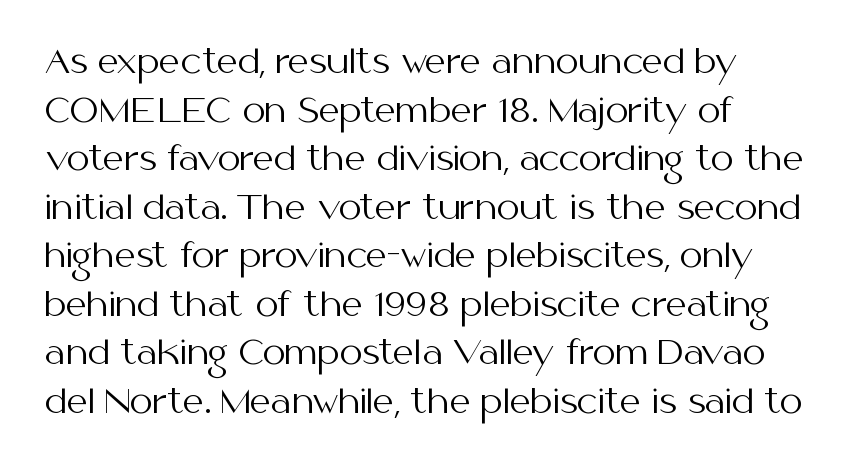
The typeface has the unassuming heft of standard copy or less. Do the letters lean? They stand straight. You could call the tracking neutral — neither tight nor loose. Quick note: underline off. Horizontal alignment here is leftward, the default for most running prose. You could not count columns in this text — the font is proportionally spaced.
